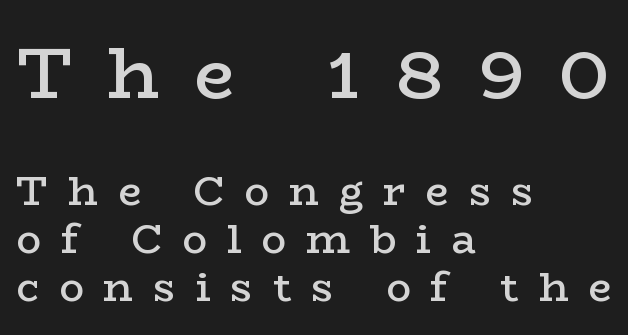
Q: Is the text bold? A: Semi-bold.
Q: Is the text italic (slanted)? A: No, it is upright.
Q: Is the typeface a serif or a sans-serif typeface? A: Serif.
Q: Is the text underlined? A: No.
Q: How is the paragraph aligned? A: Left-aligned.
Q: Is the spacing between letters normal or unusually wide? A: Unusually wide.
Q: Which block of text is set in a larger size, the first (top) or the second (bottom)? A: The first (top) one.
Q: Width (condensed, normal, or wide)? A: Wide.
Q: Stroke contrast? A: Low.
Q: x-height? A: Medium.
Q: Monospaced? A: No.
